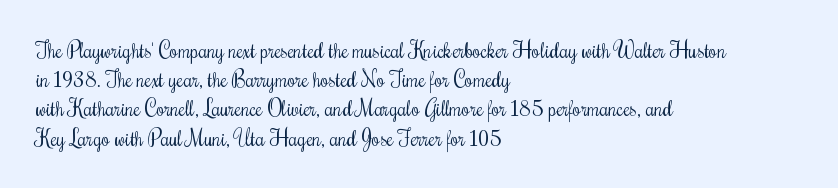
{"bold": "no", "underline": "no", "align": "left", "line_spacing": "normal", "line_spacing_ratio": 1.39, "letter_spacing": "normal", "letter_spacing_em": 0.0, "glyph_px": 21}
